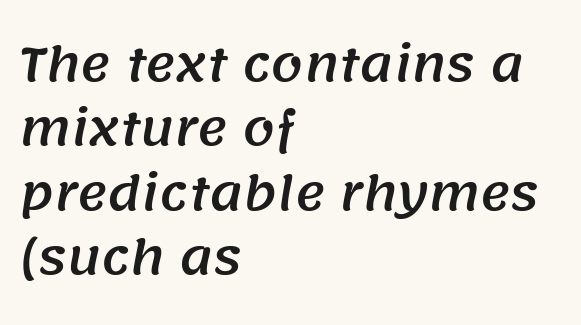
Q: Is the typeface a serif or a sans-serif typeface? A: Sans-serif.
Q: Is the text underlined? A: No.
Q: How is the paragraph aligned? A: Left-aligned.
Q: Is the spacing between letters normal or unusually wide? A: Normal.
Q: Is the spacing between lines tight, normal or loose? A: Normal.
Q: Width (condensed, normal, or wide)? A: Normal.
Q: Stroke contrast? A: Medium.
Q: x-height? A: Large.
Q: Monospaced? A: No.
